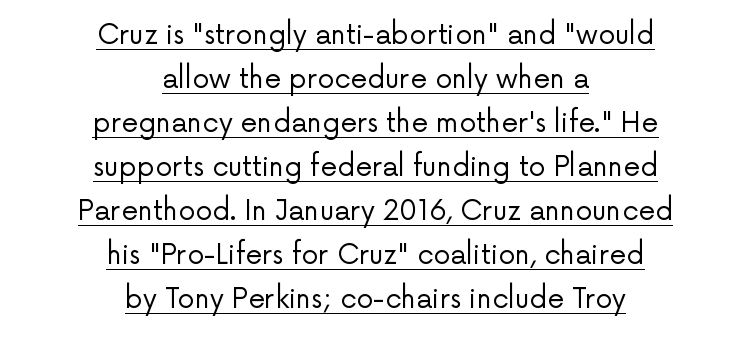
{"italic": "no", "bold": "no", "underline": "yes", "align": "center", "line_spacing": "normal", "line_spacing_ratio": 1.63, "letter_spacing": "normal", "letter_spacing_em": 0.0, "glyph_px": 27}
